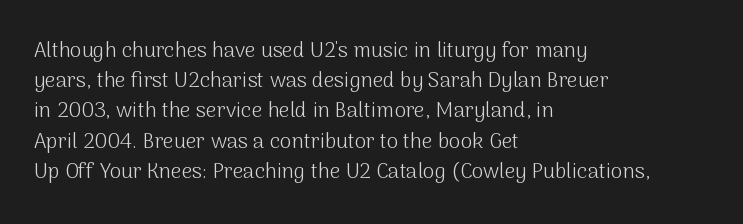
The image shows 21 px text type, upright; set left-aligned, normal line spacing (1.44x), normal letter spacing, not underlined.
